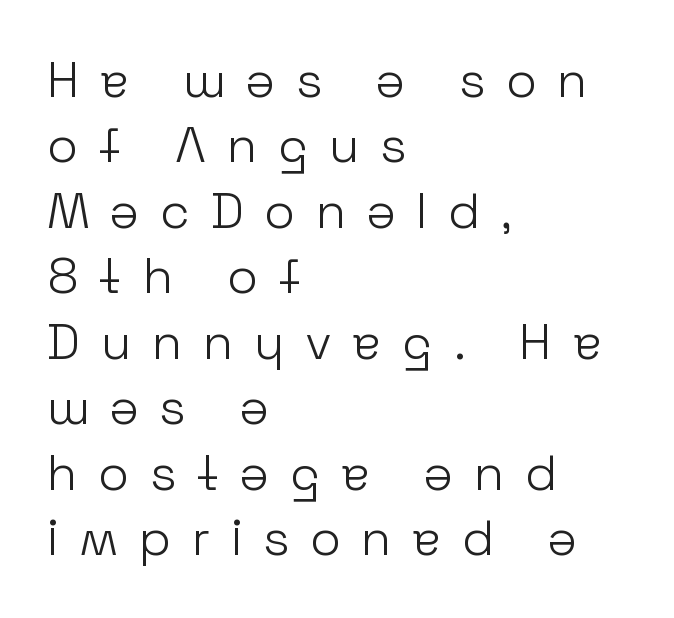
{"serif": "no", "italic": "no", "bold": "no", "weight": "light", "width": "normal", "stroke_contrast": "low", "x_height": "medium", "monospaced": "no", "underline": "no", "align": "left", "line_spacing": "normal", "line_spacing_ratio": 1.31, "letter_spacing": "wide", "letter_spacing_em": 0.41, "glyph_px": 50}
